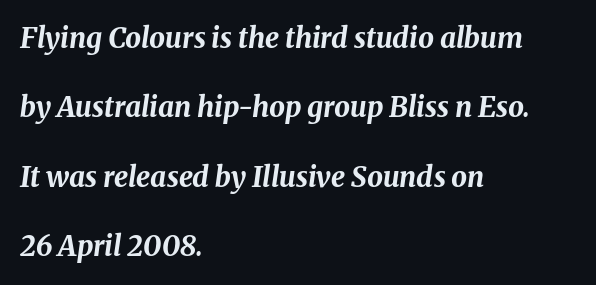
The image shows 28 px bold type, italic (leaning right); set left-aligned, loose line spacing (2.48x), normal letter spacing, not underlined; medium stroke contrast and a medium x-height.
